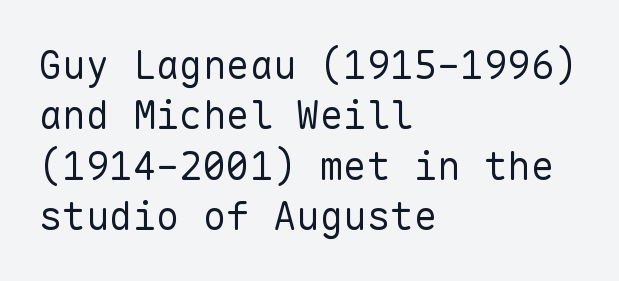
Q: Is the text bold? A: No.
Q: Is the text italic (slanted)? A: No, it is upright.
Q: Is the typeface a serif or a sans-serif typeface? A: Sans-serif.
Q: Is the text underlined? A: No.
Q: How is the paragraph aligned? A: Left-aligned.
Q: Is the spacing between letters normal or unusually wide? A: Normal.
Q: Is the spacing between lines tight, normal or loose? A: Normal.
Q: Width (condensed, normal, or wide)? A: Normal.
Q: Stroke contrast? A: Low.
Q: x-height? A: Medium.
Q: Monospaced? A: Yes.
